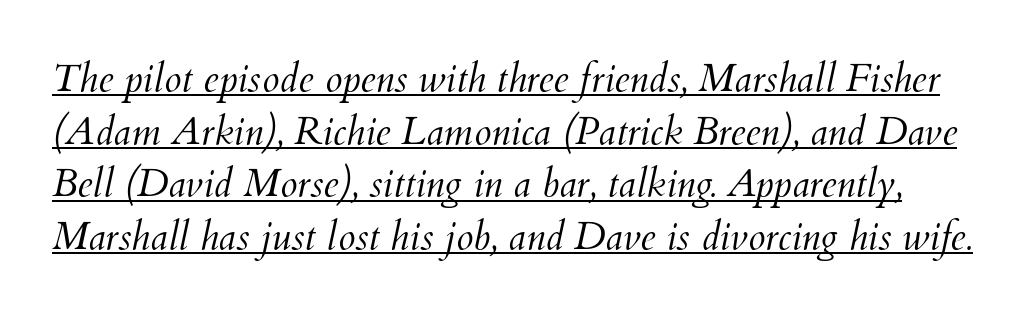
Q: Is the text bold? A: No.
Q: Is the text italic (slanted)? A: Yes, it leans right by about 12 degrees.
Q: Is the text underlined? A: Yes.
Q: Is the spacing between letters normal or unusually wide? A: Normal.
Q: Is the spacing between lines tight, normal or loose? A: Normal.
Q: Width (condensed, normal, or wide)? A: Normal.
Q: Stroke contrast? A: Medium.
Q: x-height? A: Small.
Q: Monospaced? A: No.
